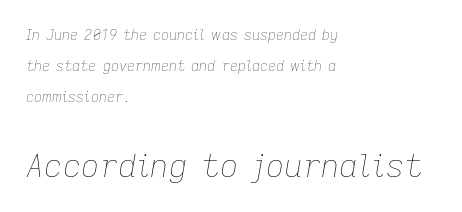
The image shows 32 px thin type, italic (leaning right); set left-aligned, loose line spacing (2.22x), normal letter spacing, not underlined; the second (bottom) block is 2.29x larger; low stroke contrast and a medium x-height.
